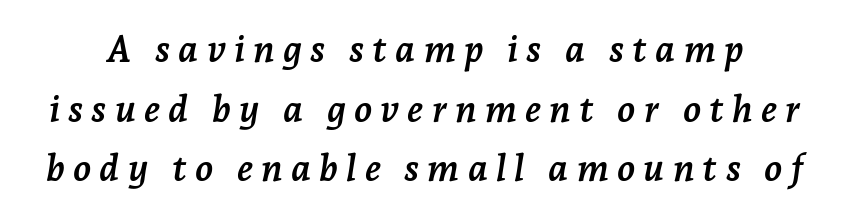
{"serif": "yes", "italic": "yes", "lean": "right", "slant_degrees": 7, "bold": "yes", "weight": "semibold", "width": "normal", "stroke_contrast": "low", "x_height": "medium", "monospaced": "no", "underline": "no", "line_spacing": "normal", "line_spacing_ratio": 1.61, "letter_spacing": "wide", "letter_spacing_em": 0.22, "glyph_px": 37}
